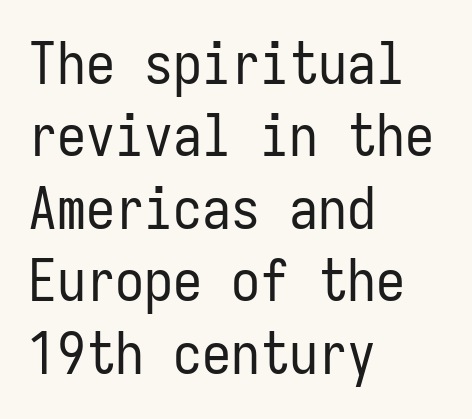
The image shows 58 px regular-weight, condensed sans-serif type, upright, monospaced; set left-aligned, normal line spacing (1.25x), normal letter spacing, not underlined; low stroke contrast and a medium x-height.
